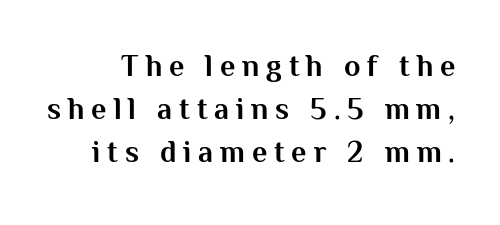
Proportional: the letters do not fall into vertical columns. Compared with typical body copy, the letter spacing here is much looser. One glance says typical: line gaps are just what's usual. Characters remain perfectly vertical along every line. Unlike a traditional serif, this face leaves its strokes unadorned. Underlining? Definitely not there.
